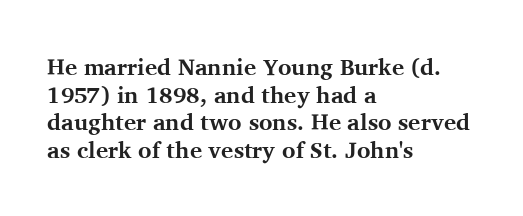
Q: Is the text bold? A: Yes.
Q: Is the text italic (slanted)? A: No, it is upright.
Q: Is the text underlined? A: No.
Q: How is the paragraph aligned? A: Left-aligned.
Q: Is the spacing between letters normal or unusually wide? A: Normal.
